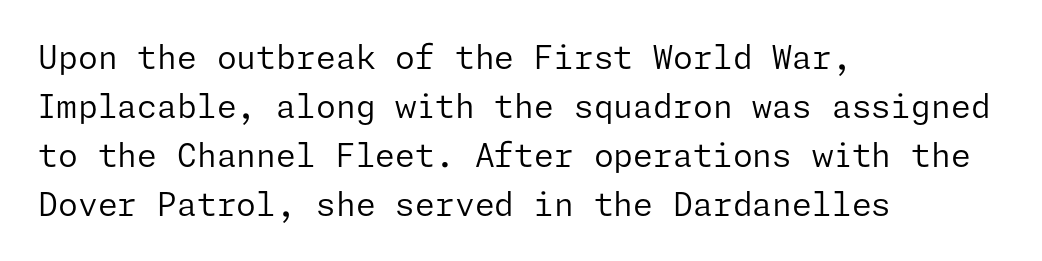
The image shows 32 px regular-weight sans-serif type, upright; set left-aligned, normal line spacing (1.53x), normal letter spacing, not underlined; low stroke contrast and a medium x-height.
